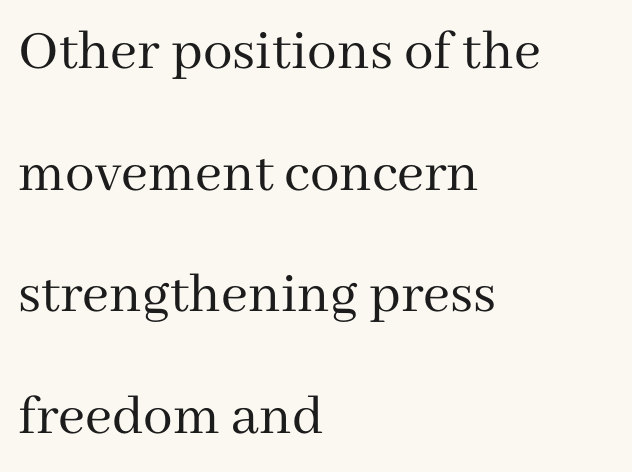
{"serif": "yes", "italic": "no", "bold": "no", "weight": "regular", "width": "normal", "stroke_contrast": "medium", "x_height": "medium", "monospaced": "no", "underline": "no", "align": "left", "line_spacing": "loose", "line_spacing_ratio": 2.06, "letter_spacing": "normal", "letter_spacing_em": 0.0, "glyph_px": 59}
